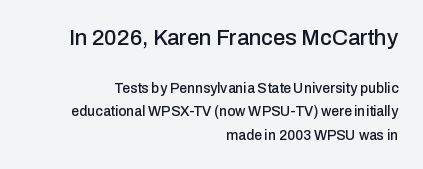
{"italic": "no", "underline": "no", "align": "right", "line_spacing": "normal", "line_spacing_ratio": 1.69, "letter_spacing": "normal", "letter_spacing_em": 0.0, "larger_block": "first", "size_ratio": 1.57, "glyph_px": 22}
